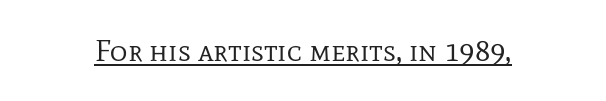
Q: Is the text bold? A: No.
Q: Is the text italic (slanted)? A: No, it is upright.
Q: Is the typeface a serif or a sans-serif typeface? A: Serif.
Q: Is the text underlined? A: Yes.
Q: Is the spacing between letters normal or unusually wide? A: Normal.
Q: Width (condensed, normal, or wide)? A: Normal.
Q: Stroke contrast? A: Low.
Q: x-height? A: Medium.
Q: Monospaced? A: No.
